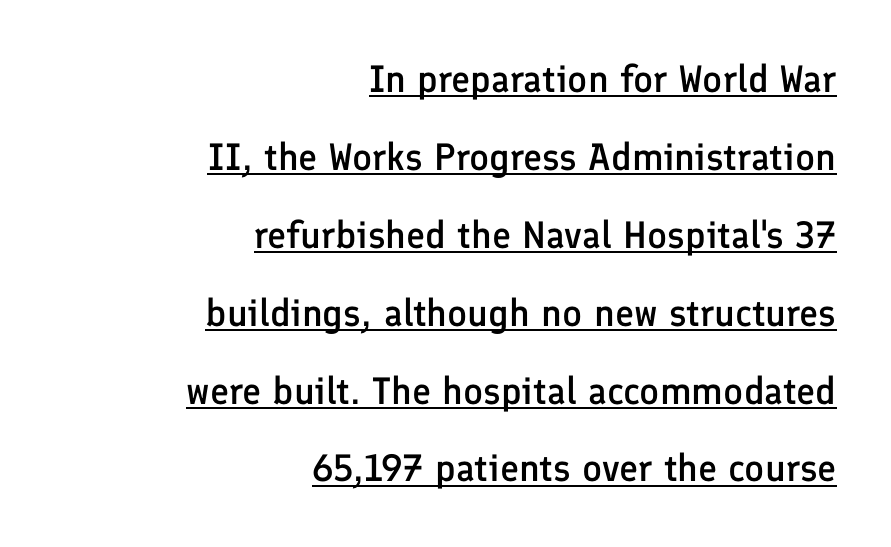
Q: Is the text bold? A: Semi-bold.
Q: Is the text italic (slanted)? A: No, it is upright.
Q: Is the typeface a serif or a sans-serif typeface? A: Sans-serif.
Q: Is the text underlined? A: Yes.
Q: How is the paragraph aligned? A: Right-aligned.
Q: Is the spacing between letters normal or unusually wide? A: Normal.
Q: Is the spacing between lines tight, normal or loose? A: Loose.
Q: Width (condensed, normal, or wide)? A: Normal.
Q: Stroke contrast? A: Low.
Q: x-height? A: Medium.
Q: Monospaced? A: No.
